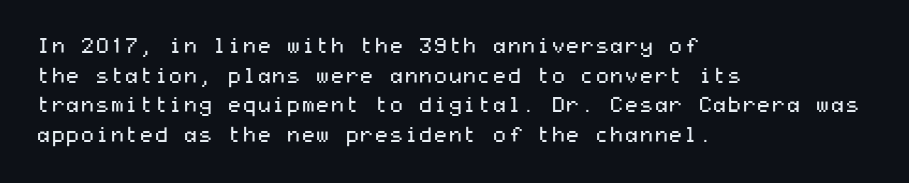
Q: Is the text bold? A: No.
Q: Is the text italic (slanted)? A: No, it is upright.
Q: Is the text underlined? A: No.
Q: How is the paragraph aligned? A: Left-aligned.
Q: Is the spacing between letters normal or unusually wide? A: Normal.
Q: Is the spacing between lines tight, normal or loose? A: Normal.
